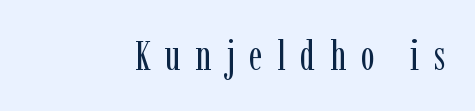
The image shows 42 px regular-weight, condensed serif type, upright; set right-aligned, unusually wide letter spacing (+0.35 em), not underlined; low stroke contrast and a medium x-height.
